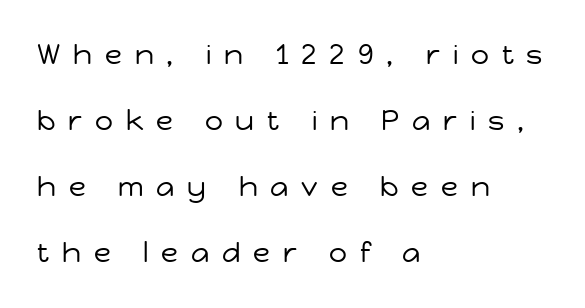
{"serif": "no", "italic": "no", "bold": "no", "weight": "regular", "width": "normal", "stroke_contrast": "low", "x_height": "medium", "monospaced": "no", "underline": "no", "align": "left", "line_spacing": "loose", "line_spacing_ratio": 2.36, "letter_spacing": "wide", "letter_spacing_em": 0.46, "glyph_px": 28}
